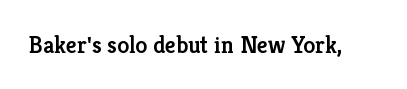
Q: Is the text bold? A: Semi-bold.
Q: Is the text italic (slanted)? A: No, it is upright.
Q: Is the text underlined? A: No.
Q: Is the spacing between letters normal or unusually wide? A: Normal.
